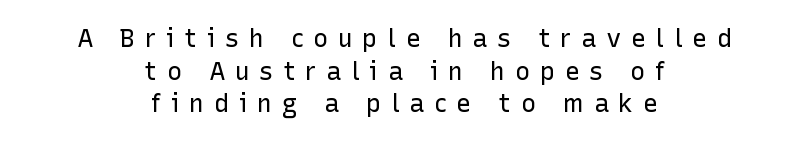
The axis of the letterforms is exactly vertical. A typesetter would call this leading conventional body-copy spacing. The lines in this sample share a center point and differ in where they start and stop. The face looks like a standard text weight, possibly lighter.
